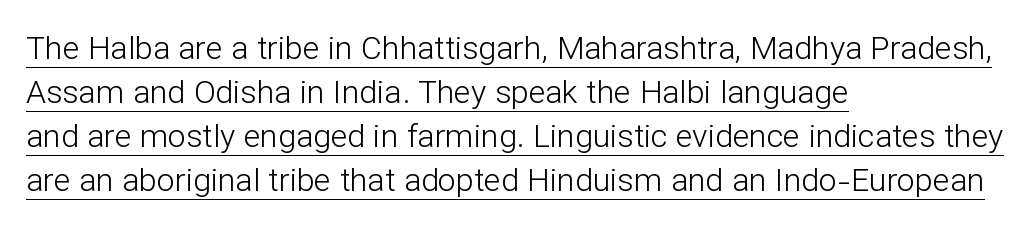
The image shows 32 px light sans-serif type, upright; set left-aligned, normal line spacing (1.38x), normal letter spacing, underlined; low stroke contrast and a medium x-height.
